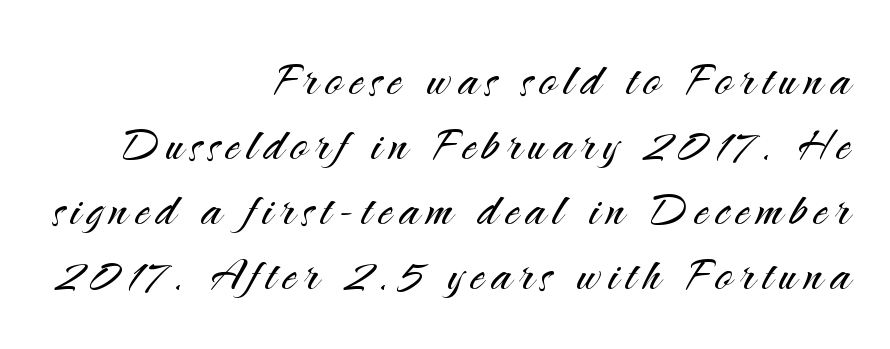
Q: Is the text bold? A: No.
Q: Is the text italic (slanted)? A: Yes.
Q: Is the typeface a serif or a sans-serif typeface? A: Sans-serif.
Q: Is the text underlined? A: No.
Q: How is the paragraph aligned? A: Right-aligned.
Q: Is the spacing between lines tight, normal or loose? A: Tight.
Q: Width (condensed, normal, or wide)? A: Normal.
Q: Stroke contrast? A: Medium.
Q: x-height? A: Small.
Q: Monospaced? A: No.
